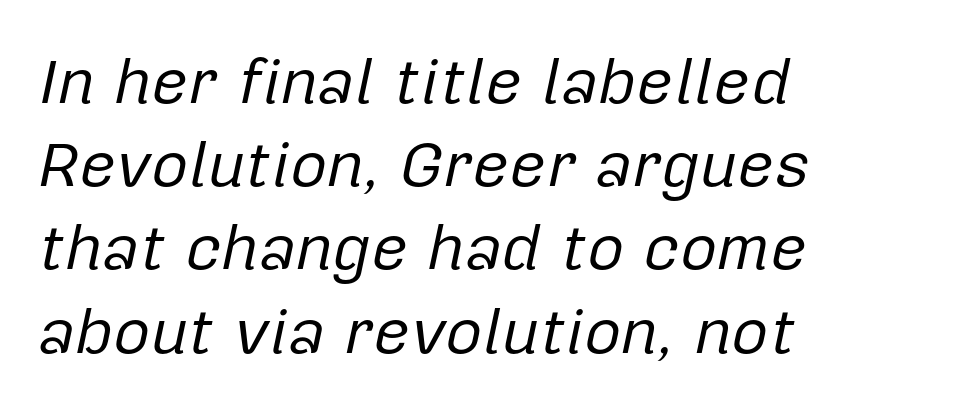
{"italic": "yes", "lean": "right", "slant_degrees": 12, "bold": "no", "weight": "regular", "width": "normal", "stroke_contrast": "low", "x_height": "medium", "monospaced": "no", "underline": "no", "align": "left", "line_spacing": "normal", "line_spacing_ratio": 1.3, "letter_spacing": "normal", "letter_spacing_em": 0.0, "glyph_px": 64}
